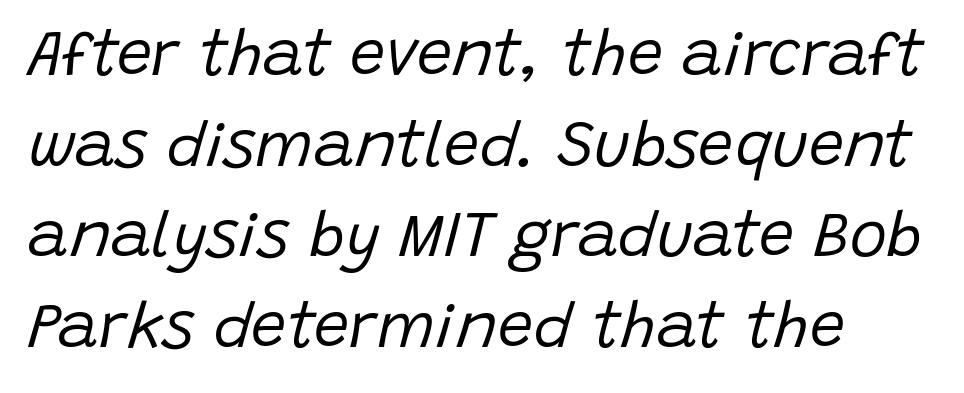
Characters follow at the spacing the type designer built in. Looks like regular typesetting: each glyph gets only the width it needs. Students, observe: this is what conventionally led text looks like. The strokes are not fattened; the text isn't bold. Slanted lettering throughout. Each row of text sits above clean, open space.
